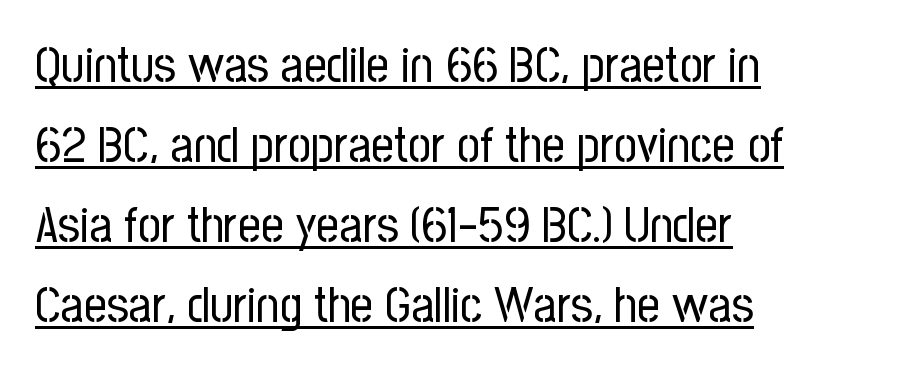
The image shows 50 px regular-weight, condensed sans-serif type, upright; set left-aligned, normal line spacing (1.6x), normal letter spacing, underlined; low stroke contrast and a medium x-height.
